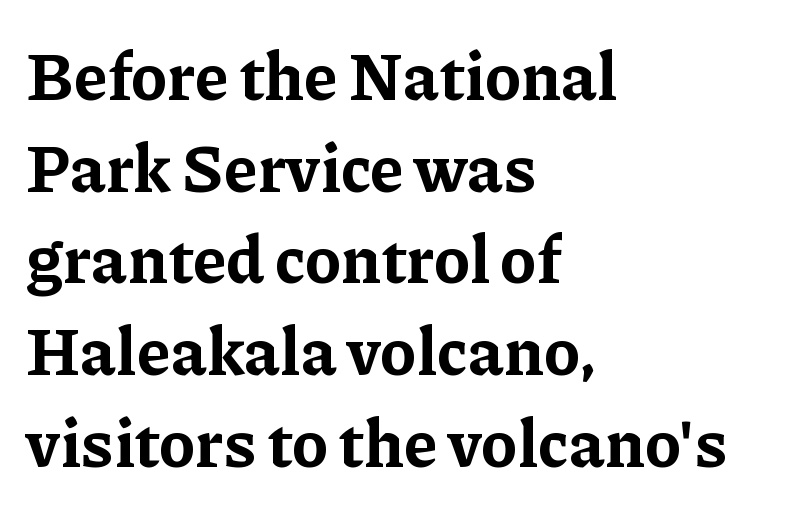
Q: Is the text bold? A: Yes.
Q: Is the text italic (slanted)? A: No, it is upright.
Q: Is the typeface a serif or a sans-serif typeface? A: Serif.
Q: Is the text underlined? A: No.
Q: How is the paragraph aligned? A: Left-aligned.
Q: Is the spacing between letters normal or unusually wide? A: Normal.
Q: Is the spacing between lines tight, normal or loose? A: Normal.
Q: Width (condensed, normal, or wide)? A: Normal.
Q: Stroke contrast? A: Low.
Q: x-height? A: Medium.
Q: Monospaced? A: No.
